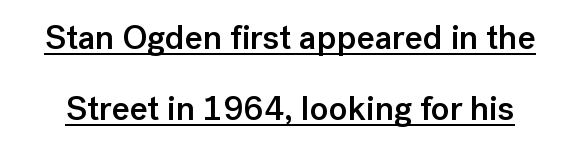
Q: Is the text bold? A: Semi-bold.
Q: Is the text italic (slanted)? A: No, it is upright.
Q: Is the typeface a serif or a sans-serif typeface? A: Sans-serif.
Q: Is the text underlined? A: Yes.
Q: Is the spacing between letters normal or unusually wide? A: Normal.
Q: Is the spacing between lines tight, normal or loose? A: Loose.
Q: Width (condensed, normal, or wide)? A: Normal.
Q: Stroke contrast? A: Low.
Q: x-height? A: Medium.
Q: Monospaced? A: No.
